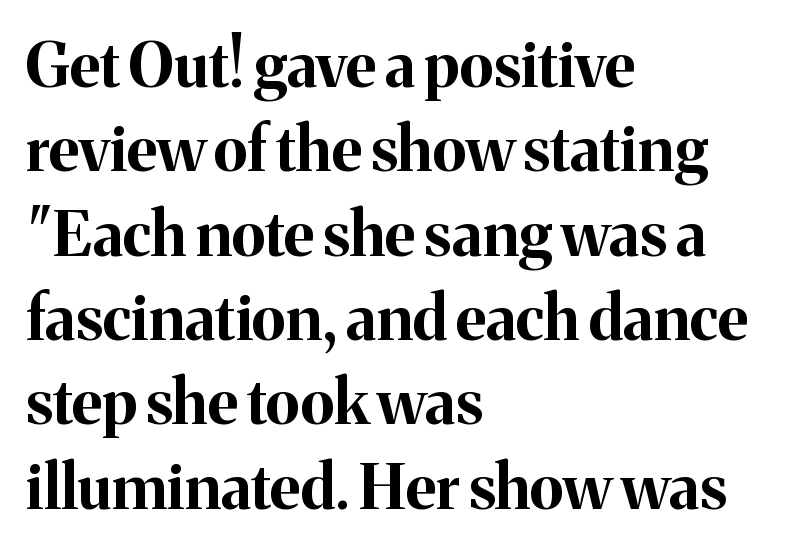
The image shows 62 px bold serif type, upright; set left-aligned, normal line spacing (1.36x), normal letter spacing, not underlined; medium stroke contrast and a medium x-height.
